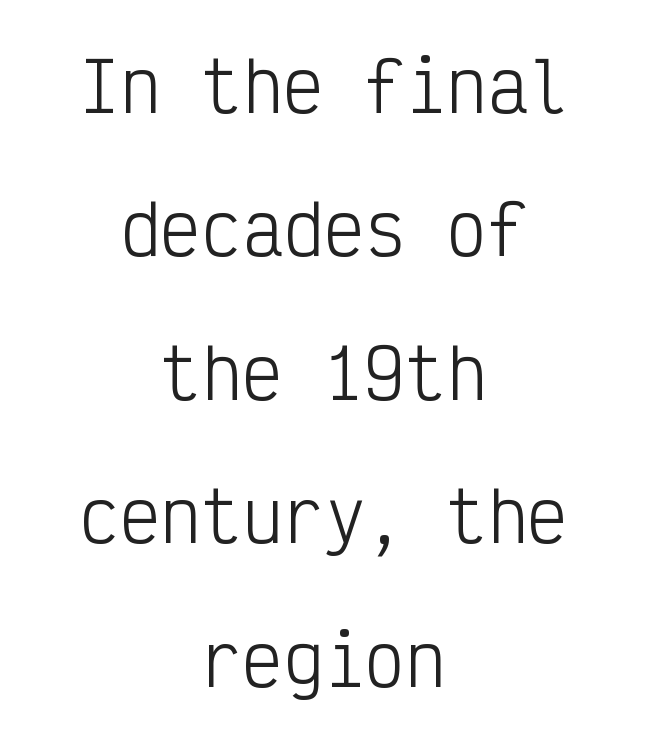
Which margin do the lines hug? Neither — every line sits in the middle. Descenders are the only things crossing below the line. The font is comparable to plain body text, perhaps lighter. You could count columns in this text — the font is strictly monospaced. Is the letter spacing exaggerated? No — it looks like the ordinary default. Loosely led — the rows are spread out.
